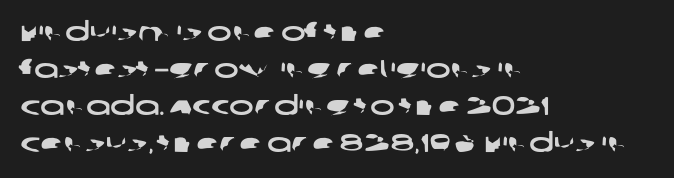
{"underline": "no", "align": "left", "line_spacing": "normal", "line_spacing_ratio": 1.42, "letter_spacing": "normal", "letter_spacing_em": 0.0, "glyph_px": 26}
